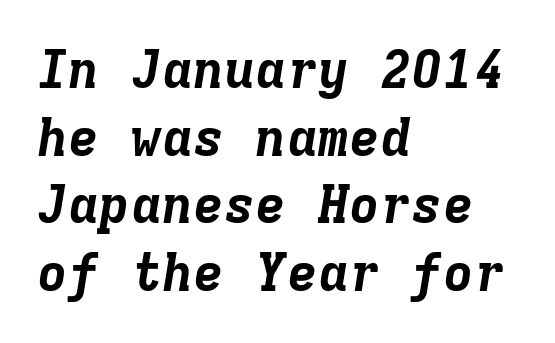
{"italic": "yes", "lean": "right", "slant_degrees": 9, "bold": "yes", "weight": "bold", "width": "normal", "stroke_contrast": "low", "x_height": "medium", "monospaced": "yes", "underline": "no", "align": "left", "line_spacing": "normal", "line_spacing_ratio": 1.3, "letter_spacing": "normal", "letter_spacing_em": 0.0, "glyph_px": 52}
